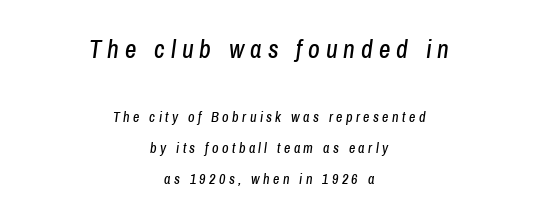
The image shows 25 px text type, italic (leaning right); set centered, loose line spacing (2.2x), unusually wide letter spacing (+0.24 em), not underlined; the first (top) block is 1.79x larger.
